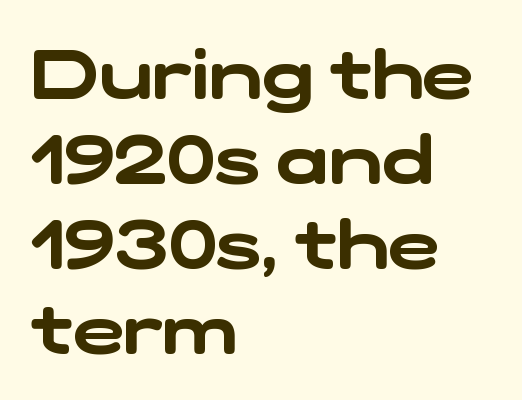
The letters advance in unequal steps, a hallmark of proportional type. Serifs: no, the terminals of the letterforms are clean. Honestly, there is no underline to notice here at all. Teacher's note: observe the even left margin — that is flush-left alignment. Letter spacing: default.
